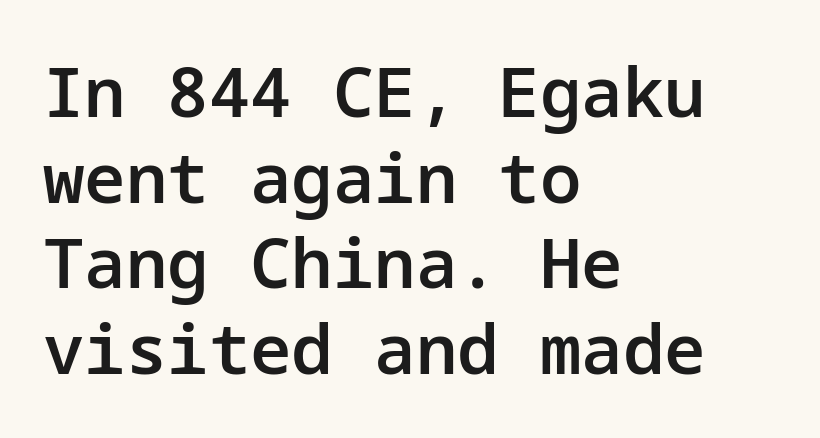
The image shows 69 px semibold sans-serif type, upright; set left-aligned, line spacing 1.24x, normal letter spacing, not underlined; low stroke contrast and a medium x-height.
